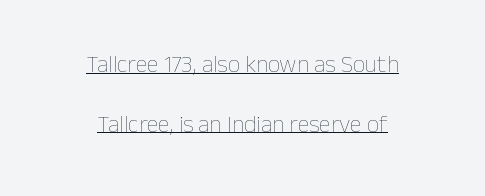
Q: Is the text bold? A: No.
Q: Is the text italic (slanted)? A: No, it is upright.
Q: Is the text underlined? A: Yes.
Q: How is the paragraph aligned? A: Centered.
Q: Is the spacing between letters normal or unusually wide? A: Normal.
Q: Is the spacing between lines tight, normal or loose? A: Loose.
